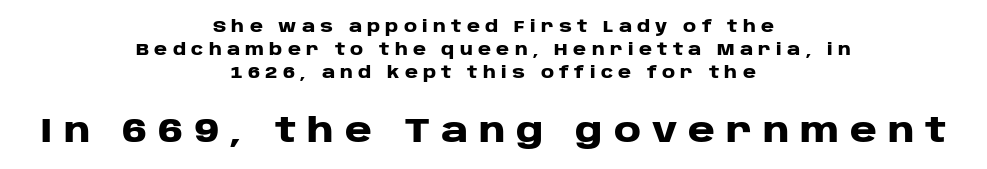
Q: Is the text bold? A: Yes.
Q: Is the text italic (slanted)? A: No, it is upright.
Q: Is the typeface a serif or a sans-serif typeface? A: Sans-serif.
Q: Is the text underlined? A: No.
Q: How is the paragraph aligned? A: Centered.
Q: Is the spacing between letters normal or unusually wide? A: Unusually wide.
Q: Is the spacing between lines tight, normal or loose? A: Normal.
Q: Which block of text is set in a larger size, the first (top) or the second (bottom)? A: The second (bottom) one.
Q: Width (condensed, normal, or wide)? A: Wide.
Q: Stroke contrast? A: Low.
Q: x-height? A: Large.
Q: Monospaced? A: No.
